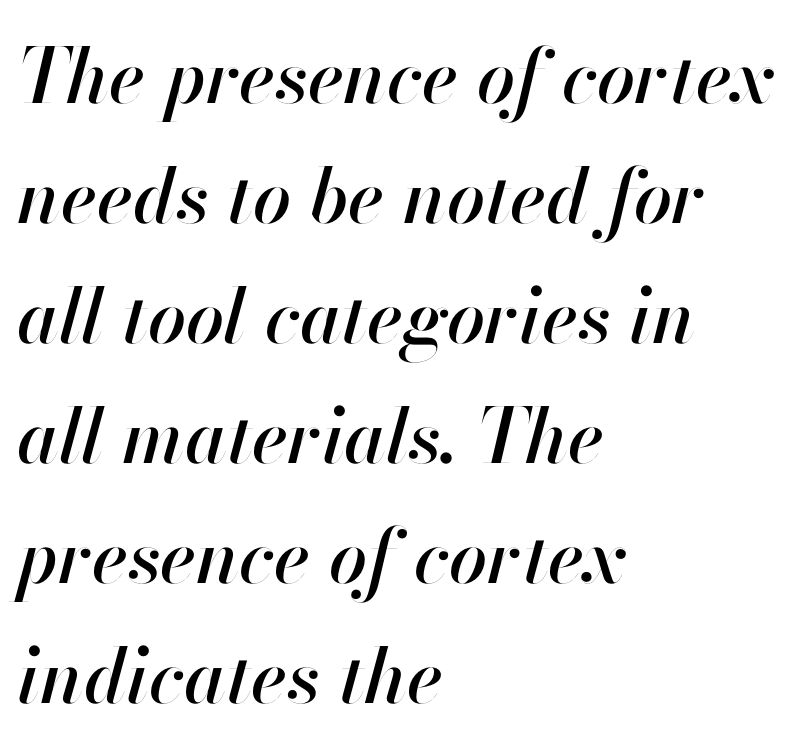
These lines are rendered in a variable-pitch font. Letters rest on an invisible, unmarked baseline. Notice how the passage keeps a crisp vertical edge on the left only. The rendering applies a slant to the glyphs. Regular leading.
